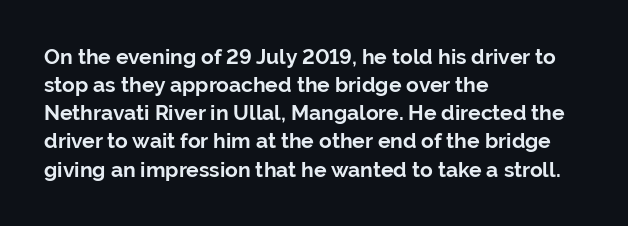
Q: Is the text bold? A: Yes.
Q: Is the text italic (slanted)? A: No, it is upright.
Q: Is the text underlined? A: No.
Q: How is the paragraph aligned? A: Left-aligned.
Q: Is the spacing between letters normal or unusually wide? A: Normal.
Q: Is the spacing between lines tight, normal or loose? A: Normal.
